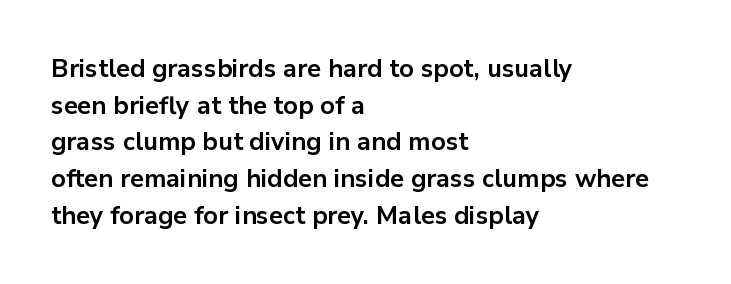
Compared with an ordinary text face, these strokes are far heavier — a full bold. Tall strokes in this sample are plumb rather than angled. Reading down the block, your eye returns to a fixed left position each line. The space directly below the letters is spotless. Leading matches the norm, producing a regular column. The type is set solid horizontally, with unmodified tracking.
